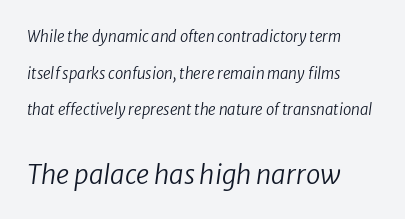
The image shows 26 px text type, italic (leaning right); set left-aligned, loose line spacing (2.44x), normal letter spacing, not underlined; the second (bottom) block is 1.73x larger.
